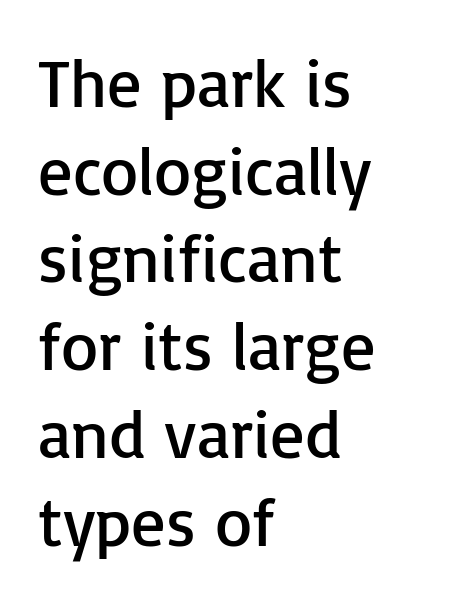
The typesetter chose a ragged-right arrangement here. Heft: none added — not bold. Observe the ordinary spacing: letters are neighbours, not strangers. The rendering uses natural spacing where letterforms have individual widths. Typographically, this falls in the sans-serif category.
